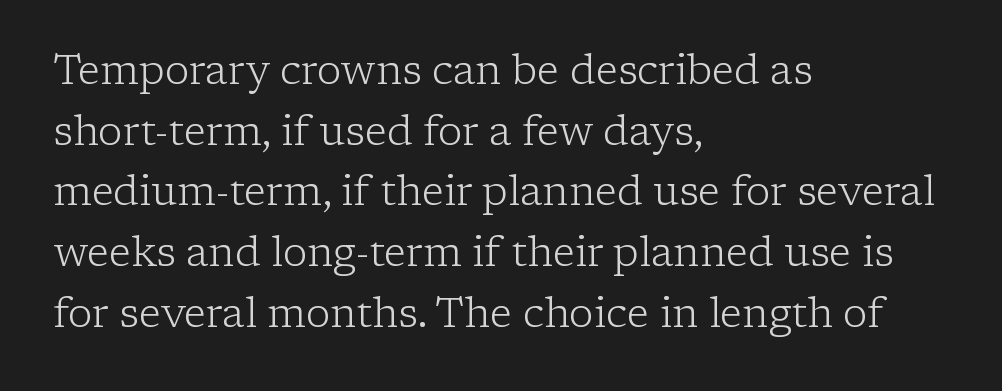
The letterforms sit at book weight or below. The font's upright variant was chosen for this text. Inter-character spacing is left at the font's built-in metrics. What kind of face is this? One with serifs. Casual observation: everything's shoved over to the left. Each new line begins a customary step beneath the previous one.
